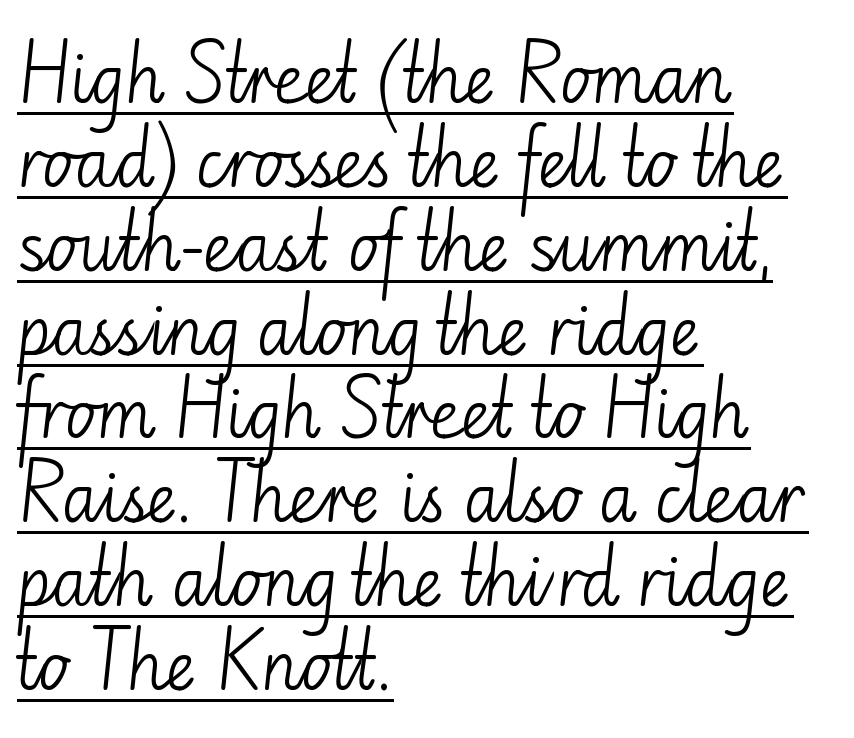
The image shows 65 px light sans-serif type; set left-aligned, normal line spacing (1.29x), normal letter spacing, underlined; low stroke contrast and a small x-height.
